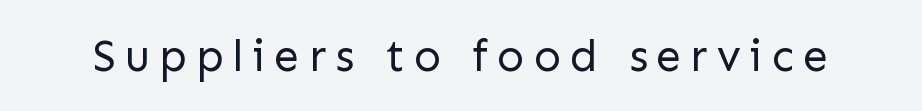
The image shows 45 px regular-weight sans-serif type, upright; set unusually wide letter spacing (+0.2 em), not underlined; low stroke contrast and a medium x-height.
